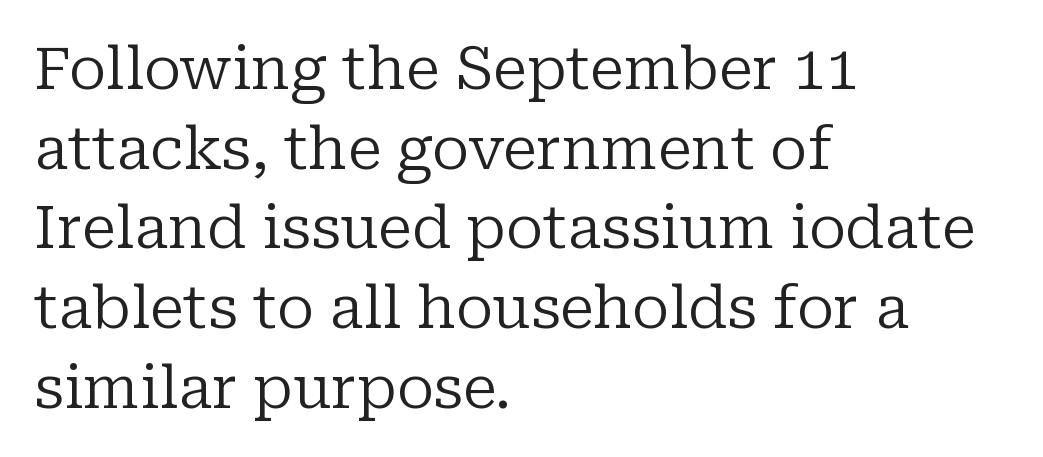
The image shows 59 px regular-weight serif type, upright; set left-aligned, normal line spacing (1.35x), normal letter spacing, not underlined; low stroke contrast and a medium x-height.
